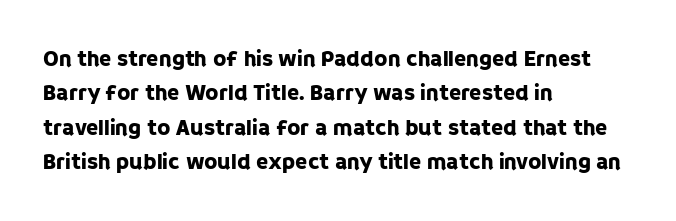
Q: Is the text italic (slanted)? A: No, it is upright.
Q: Is the text underlined? A: No.
Q: How is the paragraph aligned? A: Left-aligned.
Q: Is the spacing between letters normal or unusually wide? A: Normal.
Q: Is the spacing between lines tight, normal or loose? A: Normal.
